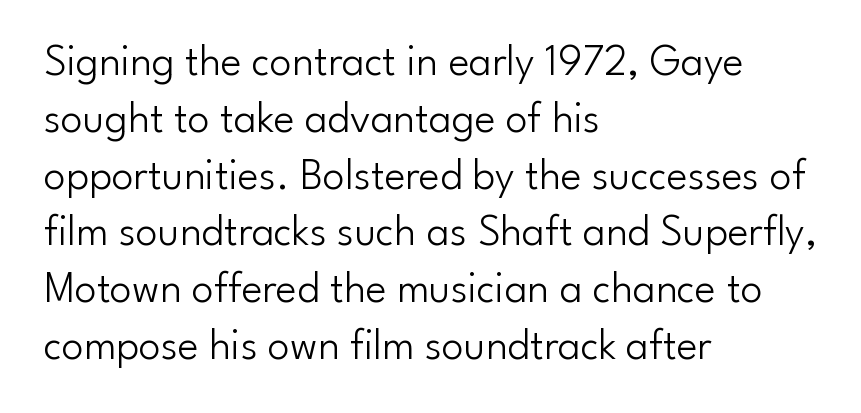
These lines are set flush left with a ragged right edge. Quick note: interline space is typical. Tall strokes in this sample are plumb rather than angled. Any mark beneath the type? The region is blank.
